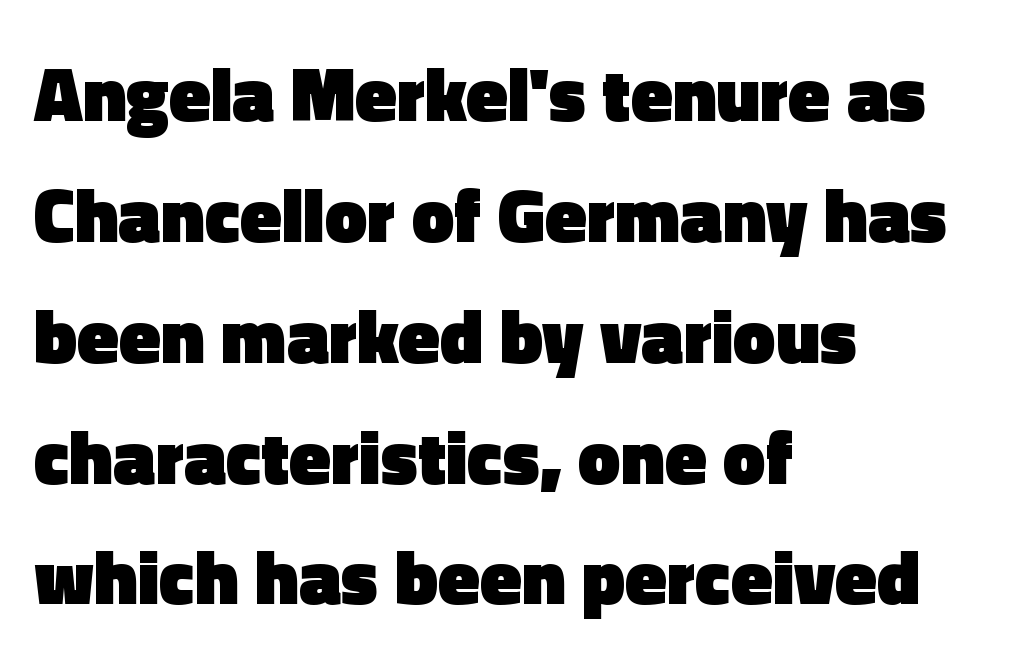
Q: Is the text bold? A: Yes.
Q: Is the text italic (slanted)? A: No, it is upright.
Q: Is the typeface a serif or a sans-serif typeface? A: Sans-serif.
Q: Is the text underlined? A: No.
Q: How is the paragraph aligned? A: Left-aligned.
Q: Is the spacing between letters normal or unusually wide? A: Normal.
Q: Is the spacing between lines tight, normal or loose? A: Normal.
Q: Width (condensed, normal, or wide)? A: Normal.
Q: x-height? A: Medium.
Q: Monospaced? A: No.
